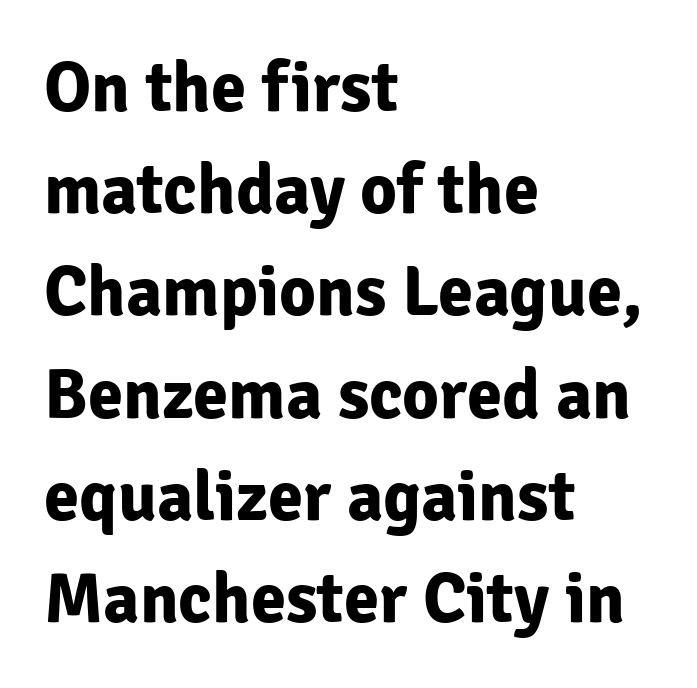
This sample uses a sans-serif face. Leftover space on each line is placed entirely after the last word. Nobody drew a line under any word here. Tracking here is standard; glyphs follow each other at the usual distance. The typesetting leans heavy: a genuine bold.
